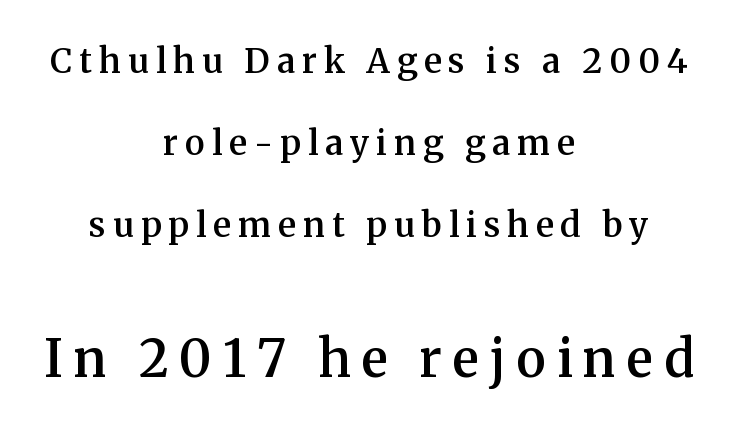
Look at the stroke-to-counter ratio: somewhat heavy, a semibold. Serif or sans? Serif — the stroke terminals have little feet. How are the letters spaced? Widely, with obvious added tracking. Size contrast runs from small at the top to large at the bottom. Baseline-to-baseline distance is far greater than the letter height. Vertical strokes here are truly vertical.
